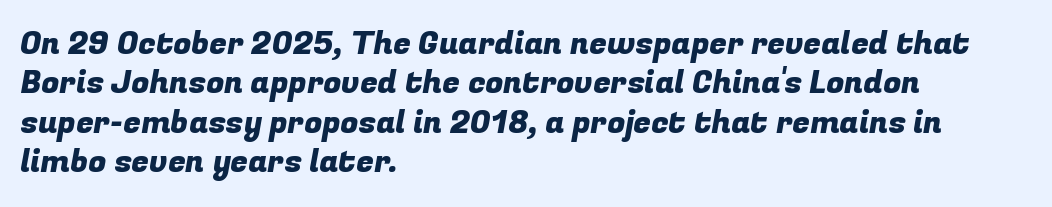
The image shows 32 px sans-serif type; set left-aligned, line spacing 1.23x, normal letter spacing, not underlined; low stroke contrast and a medium x-height.
